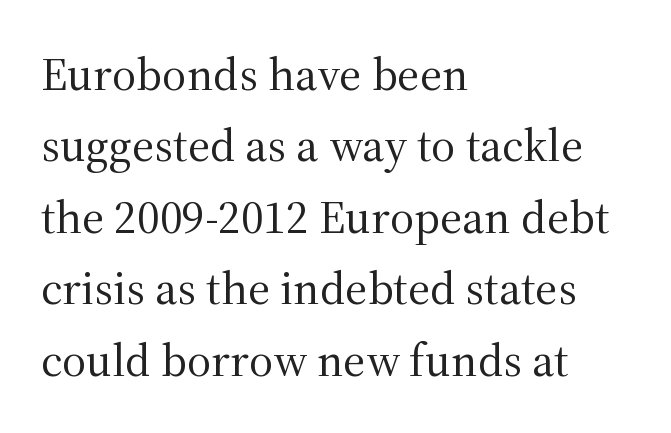
Q: Is the text bold? A: No.
Q: Is the text italic (slanted)? A: No, it is upright.
Q: Is the typeface a serif or a sans-serif typeface? A: Serif.
Q: Is the text underlined? A: No.
Q: How is the paragraph aligned? A: Left-aligned.
Q: Is the spacing between letters normal or unusually wide? A: Normal.
Q: Is the spacing between lines tight, normal or loose? A: Normal.
Q: Width (condensed, normal, or wide)? A: Normal.
Q: Stroke contrast? A: Medium.
Q: x-height? A: Medium.
Q: Monospaced? A: No.
